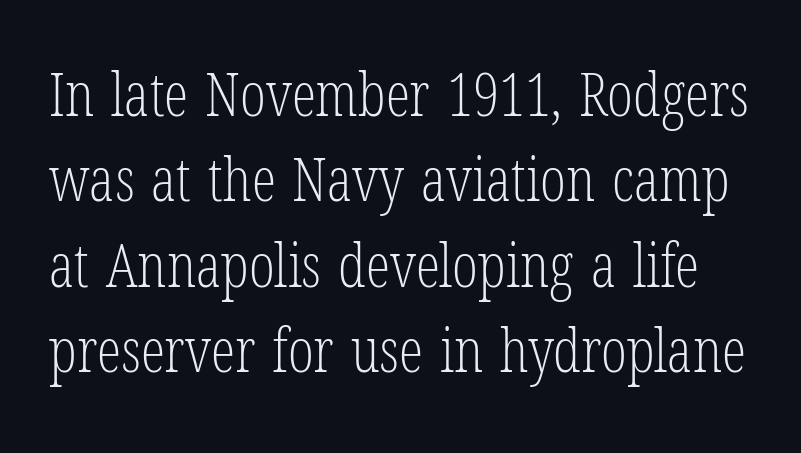
{"serif": "yes", "italic": "no", "bold": "no", "weight": "light", "width": "condensed", "stroke_contrast": "low", "x_height": "medium", "monospaced": "no", "underline": "no", "line_spacing": "normal", "line_spacing_ratio": 1.4, "letter_spacing": "normal", "letter_spacing_em": 0.0, "glyph_px": 61}
